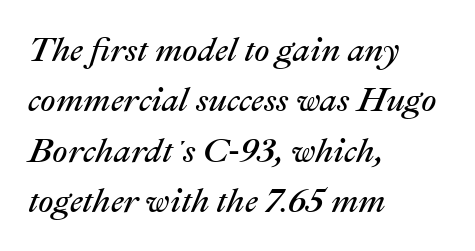
Q: Is the text bold? A: No.
Q: Is the text italic (slanted)? A: Yes, it leans right by about 22 degrees.
Q: Is the text underlined? A: No.
Q: How is the paragraph aligned? A: Left-aligned.
Q: Is the spacing between letters normal or unusually wide? A: Normal.
Q: Is the spacing between lines tight, normal or loose? A: Normal.
Q: Width (condensed, normal, or wide)? A: Normal.
Q: Stroke contrast? A: Medium.
Q: x-height? A: Medium.
Q: Monospaced? A: No.
